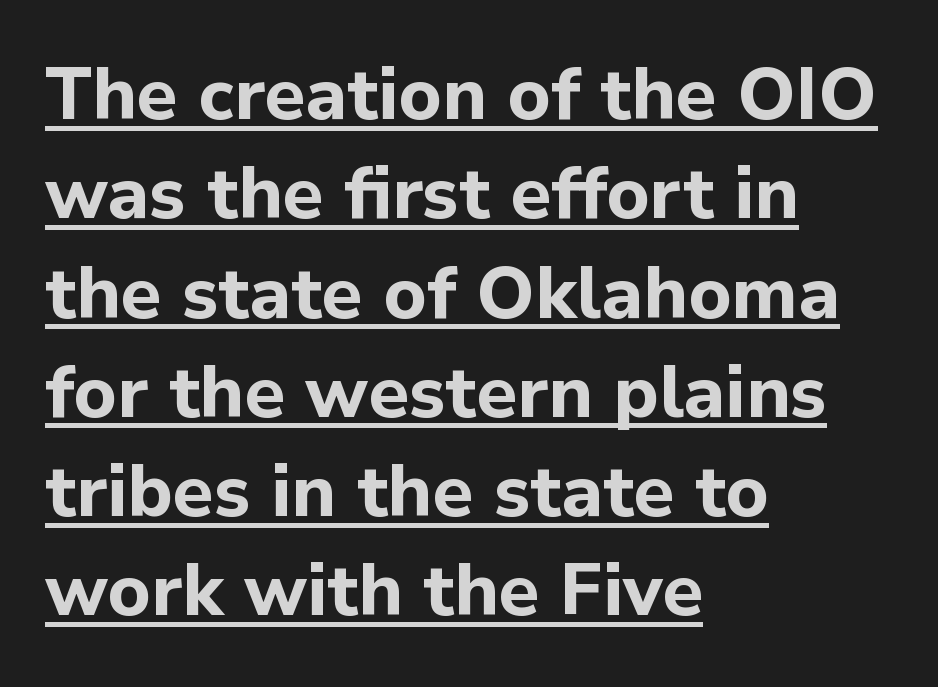
Q: Is the text bold? A: Yes.
Q: Is the text italic (slanted)? A: No, it is upright.
Q: Is the typeface a serif or a sans-serif typeface? A: Sans-serif.
Q: Is the text underlined? A: Yes.
Q: How is the paragraph aligned? A: Left-aligned.
Q: Is the spacing between letters normal or unusually wide? A: Normal.
Q: Is the spacing between lines tight, normal or loose? A: Normal.
Q: Width (condensed, normal, or wide)? A: Normal.
Q: Stroke contrast? A: Low.
Q: x-height? A: Medium.
Q: Monospaced? A: No.
